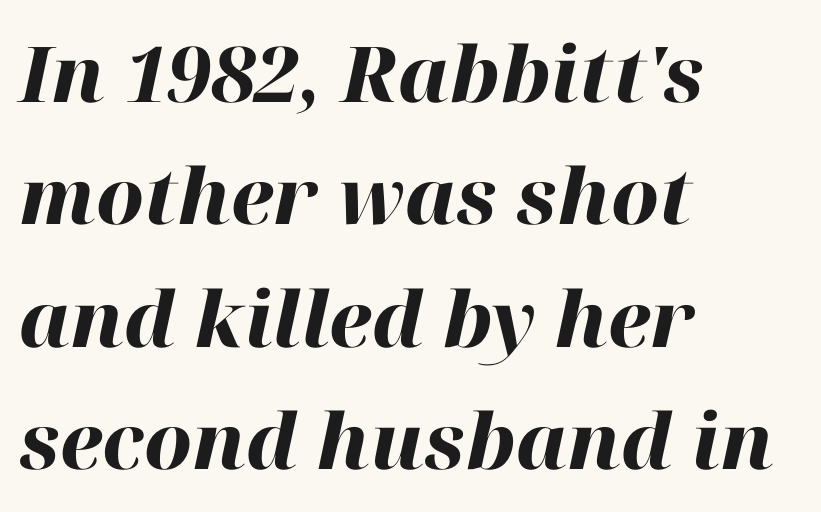
{"italic": "yes", "lean": "right", "slant_degrees": 12, "bold": "yes", "weight": "heavy", "width": "normal", "stroke_contrast": "high", "x_height": "medium", "monospaced": "no", "underline": "no", "align": "left", "line_spacing": "normal", "line_spacing_ratio": 1.59, "letter_spacing": "normal", "letter_spacing_em": 0.0, "glyph_px": 77}
